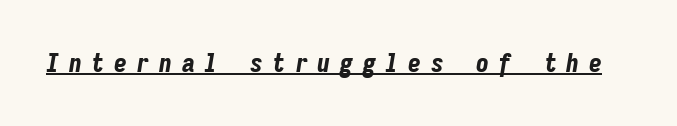
The image shows 26 px bold type, italic (leaning right); set unusually wide letter spacing (+0.37 em), underlined.
